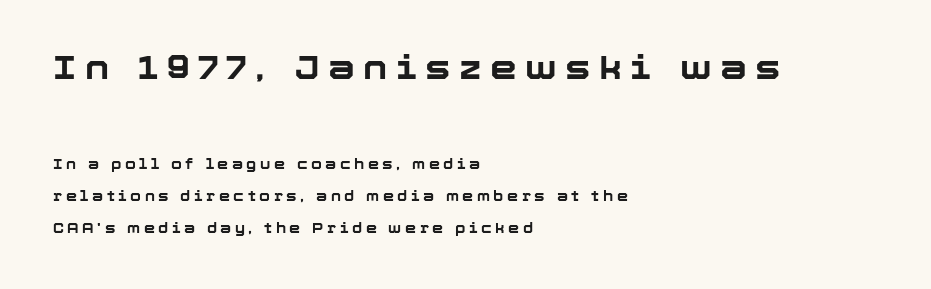
The image shows 34 px bold sans-serif type, upright; set left-aligned, loose line spacing (2.28x), unusually wide letter spacing (+0.25 em), not underlined; the first (top) block is 2.43x larger; low stroke contrast and a medium x-height.
